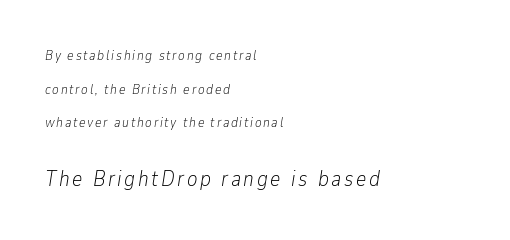
The image shows 22 px text type, italic (leaning right); set left-aligned, loose line spacing (2.4x), not underlined; the second (bottom) block is 1.57x larger.
